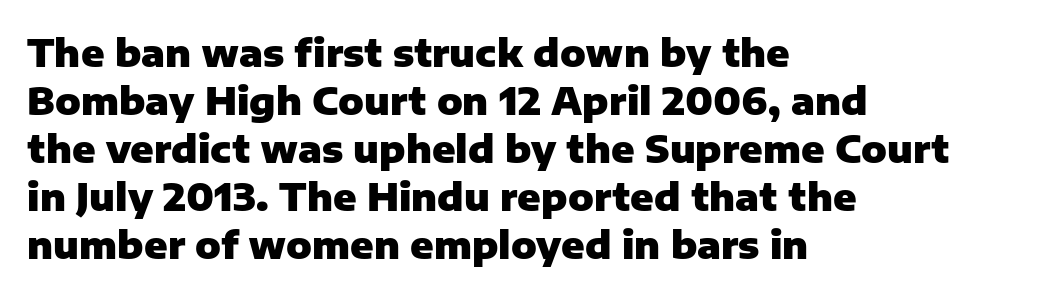
Looks like regular typesetting: each glyph gets only the width it needs. Letterform terminals end flat and unadorned throughout the passage. This sample uses an upright cut, with every glyph sitting square on the baseline. The glyphs are unaccompanied by any horizontal stroke below them.
